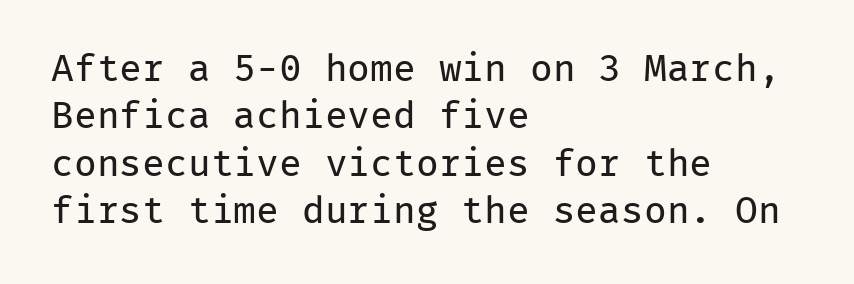
The face used here is monospaced, like something from a code editor. This rendering employs a face without finishing strokes, i.e., a sans-serif. Look at the tracking — it's just the regular setting, nothing added. The space directly below the letters is spotless. This sample keeps an unexceptional amount of space between lines.
